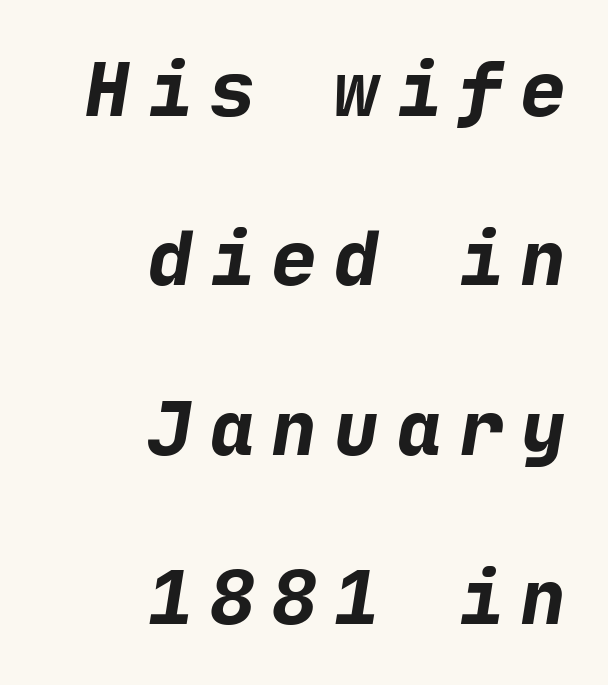
Check under the words: just untouched page. Tracking here is generous; glyphs stand well apart from one another. All the whitespace from short lines collects on the left. The letters carry no serifs — their stems end cleanly without finishing strokes.
